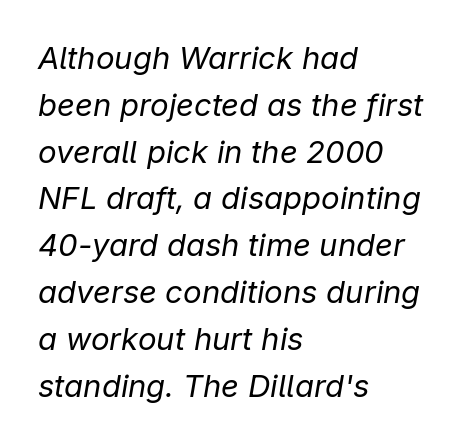
Q: Is the text bold? A: No.
Q: Is the text italic (slanted)? A: Yes, it leans right by about 9 degrees.
Q: Is the text underlined? A: No.
Q: How is the paragraph aligned? A: Left-aligned.
Q: Is the spacing between letters normal or unusually wide? A: Normal.
Q: Is the spacing between lines tight, normal or loose? A: Normal.
Q: Width (condensed, normal, or wide)? A: Normal.
Q: Stroke contrast? A: Low.
Q: x-height? A: Medium.
Q: Monospaced? A: No.
